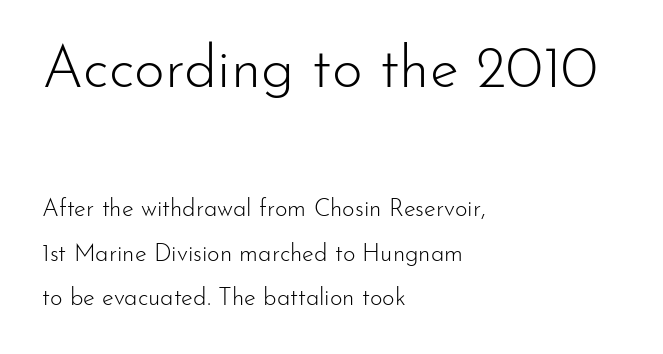
The image shows 59 px light sans-serif type, upright; set left-aligned, line spacing 1.85x, normal letter spacing, not underlined; the first (top) block is 2.46x larger; low stroke contrast and a small x-height.
